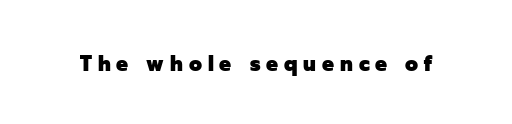
The specimen omits any rule beneath the text block's lines. Between one letter and the next there's a generous, obvious gap. Look at the stroke-to-counter ratio: heavy, a bold. This sample uses an upright cut, with every glyph sitting square on the baseline.
